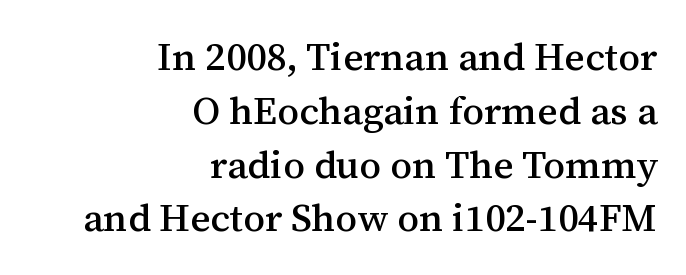
{"serif": "yes", "italic": "no", "width": "normal", "stroke_contrast": "medium", "x_height": "medium", "monospaced": "no", "underline": "no", "align": "right", "line_spacing": "normal", "line_spacing_ratio": 1.38, "letter_spacing": "normal", "letter_spacing_em": 0.0, "glyph_px": 39}
